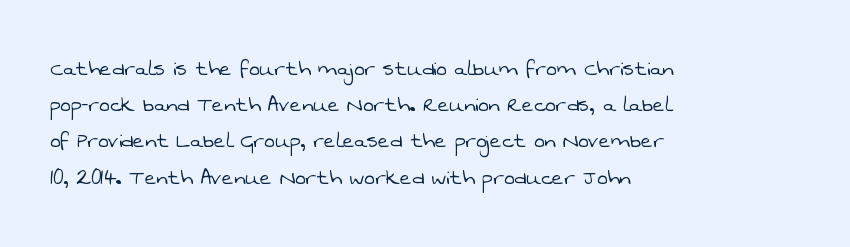
The image shows 25 px text type; set left-aligned, normal line spacing (1.45x), normal letter spacing, not underlined.
